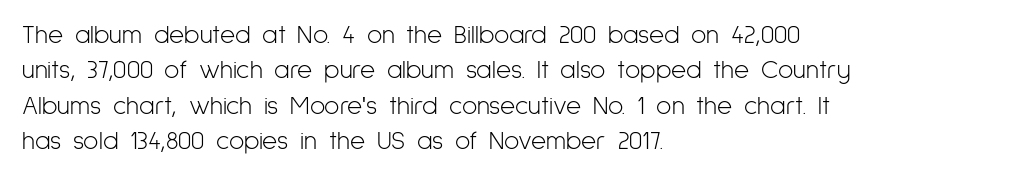
{"italic": "no", "bold": "no", "underline": "no", "align": "left", "line_spacing": "normal", "line_spacing_ratio": 1.36, "letter_spacing": "normal", "letter_spacing_em": 0.0, "glyph_px": 26}
